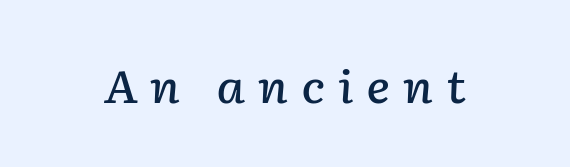
The image shows 45 px semibold type, italic (leaning right); set unusually wide letter spacing (+0.28 em), not underlined; low stroke contrast and a medium x-height.
